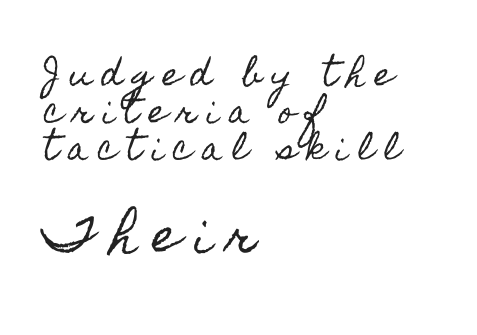
Teacher's note: observe the even left margin — that is flush-left alignment. Proportional: the letters do not fall into vertical columns. The gap between lines stays unmarked.
